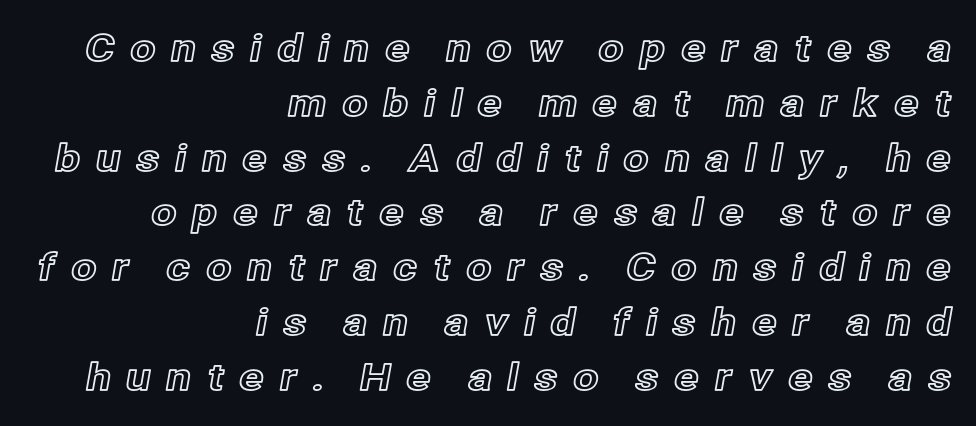
The image shows 37 px text type; set right-aligned, normal line spacing (1.48x), unusually wide letter spacing (+0.4 em), not underlined; a medium x-height.
